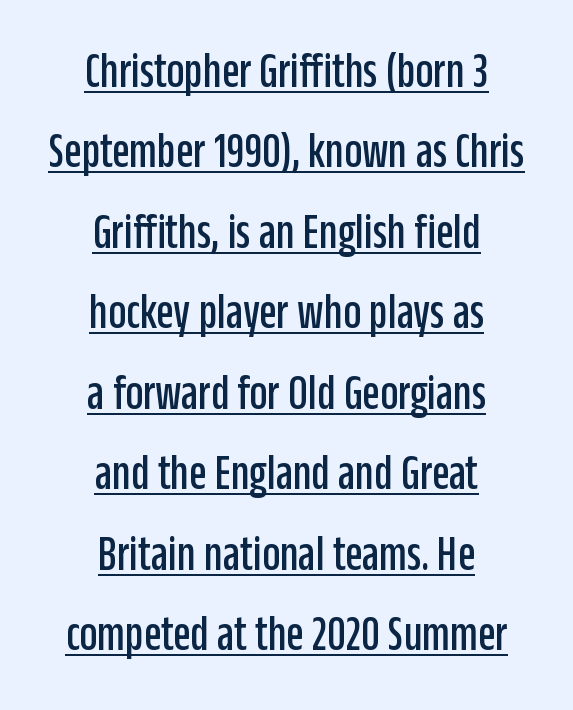
Each letter's strokes conclude bluntly, with no projecting serifs. A typesetter would call this zero additional tracking. Does a line run under the words? Yes, clearly. You could not count columns in this text — the font is proportionally spaced. Alignment: centered.
